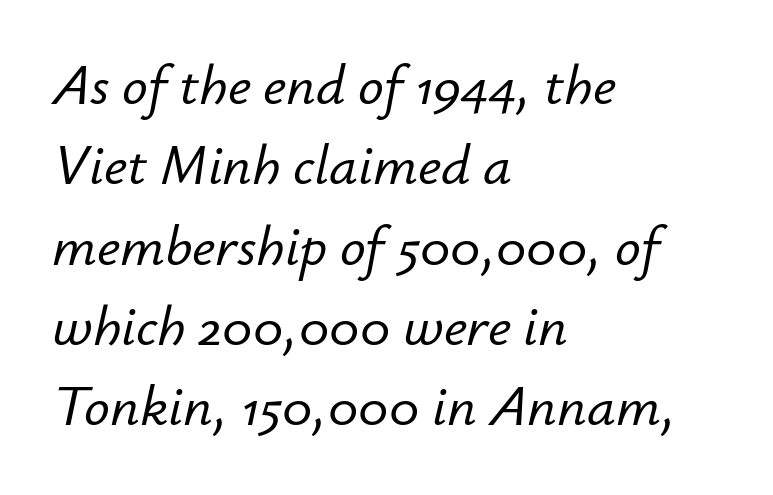
The image shows 57 px text type, italic (leaning right); set left-aligned, normal line spacing (1.41x), normal letter spacing, not underlined; low stroke contrast and a small x-height.
